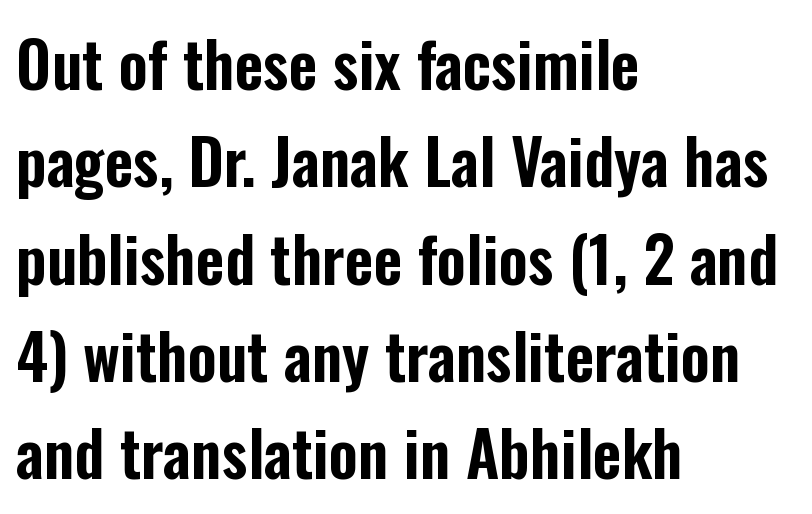
Alignment: flush left. The words here are not underlined. What kind of face is this? One without serifs — a sans. What's the leading like? Ordinary, nothing unusual. Style check: upright. Each word holds together tightly as a unit, with standard inter-letter gaps.
